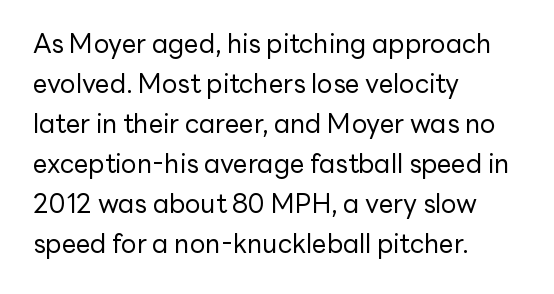
Descender tails drop into unmarked territory. Stroke mass is kept to a normal reading level or below. Default kerning and tracking; the words read as compact shapes. Teacher's note: observe the even left margin — that is flush-left alignment.
